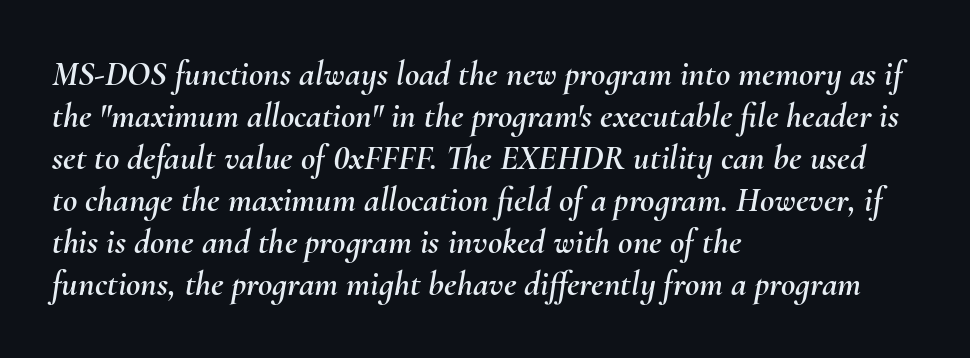
The image shows 35 px text type, italic (leaning right); set left-aligned, line spacing 1.2x, normal letter spacing, not underlined; medium stroke contrast and a small x-height.
